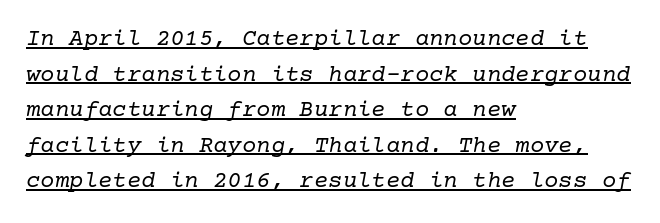
The image shows 24 px text type, italic (leaning right); set left-aligned, normal line spacing (1.48x), normal letter spacing, underlined.
